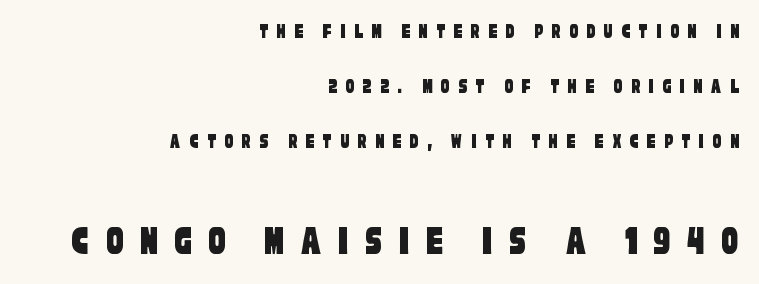
Q: Is the typeface a serif or a sans-serif typeface? A: Sans-serif.
Q: Is the text underlined? A: No.
Q: How is the paragraph aligned? A: Right-aligned.
Q: Is the spacing between letters normal or unusually wide? A: Unusually wide.
Q: Is the spacing between lines tight, normal or loose? A: Loose.
Q: Which block of text is set in a larger size, the first (top) or the second (bottom)? A: The second (bottom) one.
Q: Width (condensed, normal, or wide)? A: Condensed.
Q: Stroke contrast? A: Low.
Q: x-height? A: Large.
Q: Monospaced? A: No.
